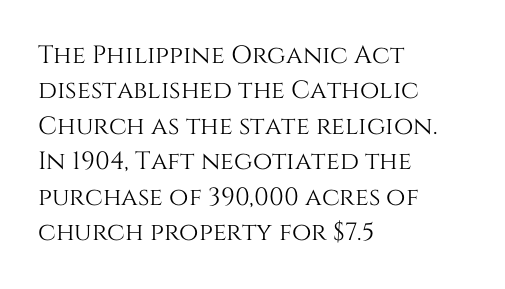
The image shows 25 px text type, upright; set left-aligned, normal line spacing (1.42x), normal letter spacing, not underlined.
